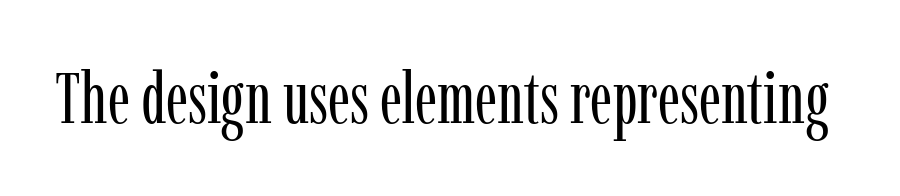
{"serif": "yes", "italic": "no", "bold": "no", "weight": "regular", "width": "condensed", "stroke_contrast": "low", "x_height": "medium", "monospaced": "no", "underline": "no", "letter_spacing": "normal", "letter_spacing_em": 0.0, "glyph_px": 71}
